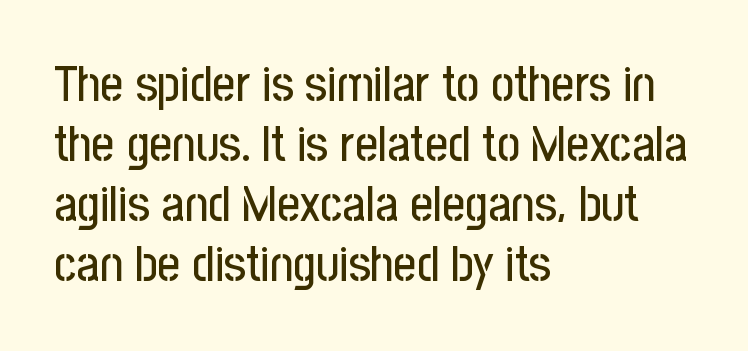
The image shows 50 px condensed sans-serif type, upright; set left-aligned, line spacing 1.2x, normal letter spacing, not underlined; low stroke contrast and a medium x-height.
